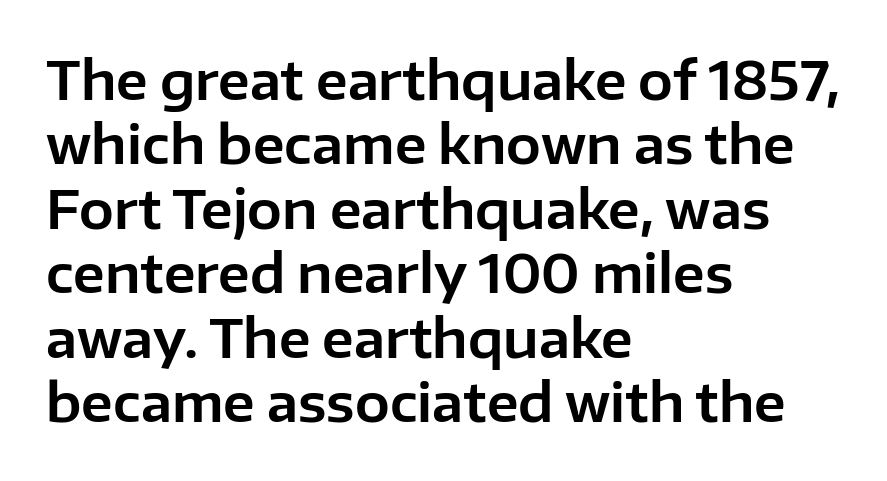
The image shows 52 px sans-serif type, upright; set left-aligned, line spacing 1.24x, normal letter spacing, not underlined; low stroke contrast and a medium x-height.
